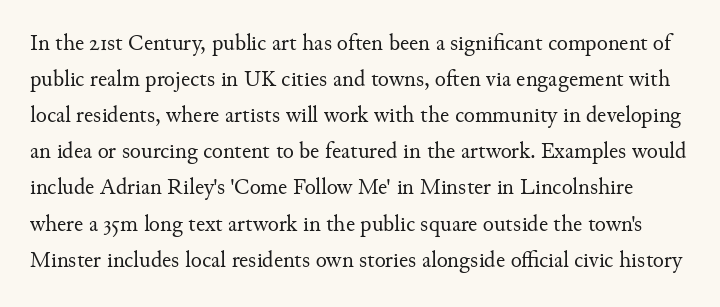
Q: Is the text bold? A: No.
Q: Is the text italic (slanted)? A: No, it is upright.
Q: Is the text underlined? A: No.
Q: Is the spacing between letters normal or unusually wide? A: Normal.
Q: Is the spacing between lines tight, normal or loose? A: Normal.
